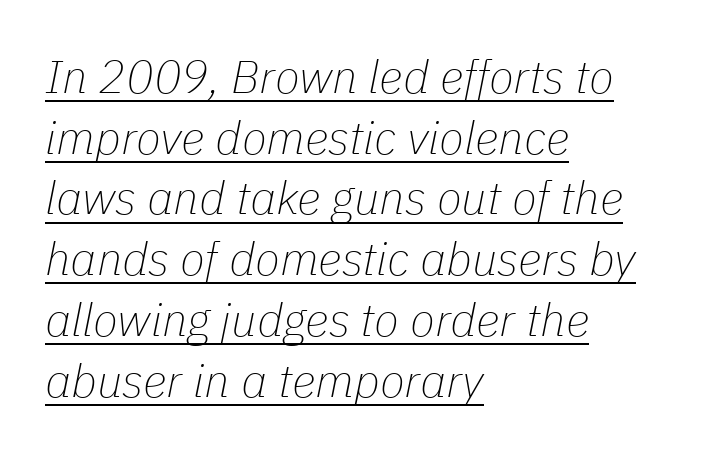
The image shows 46 px thin type, italic (leaning right); set left-aligned, normal line spacing (1.32x), normal letter spacing, underlined; low stroke contrast and a medium x-height.
